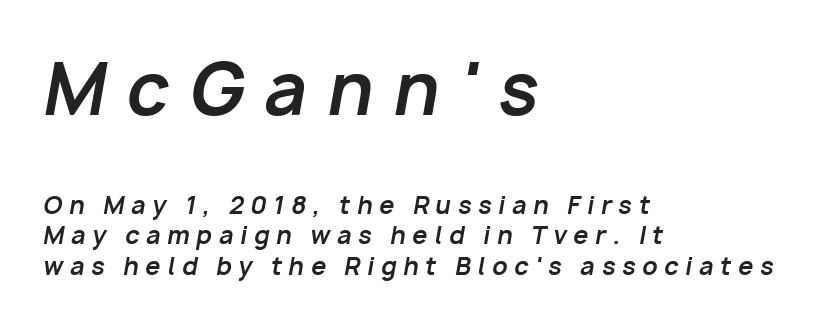
The image shows 71 px bold type, italic (leaning right); set left-aligned, normal line spacing (1.26x), unusually wide letter spacing (+0.28 em), not underlined; the first (top) block is 2.96x larger; low stroke contrast and a medium x-height.
